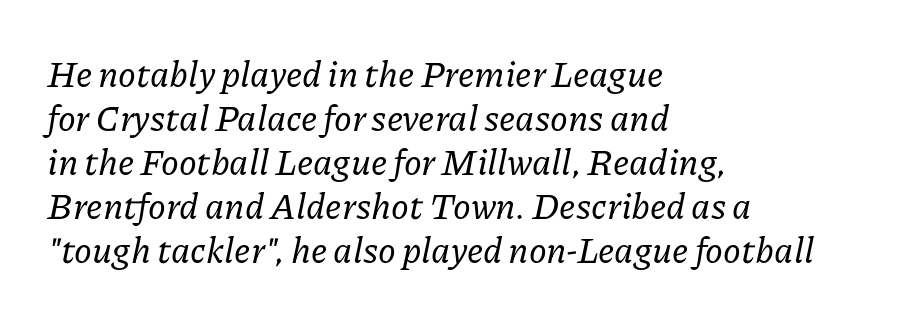
Q: Is the text italic (slanted)? A: Yes, it leans right by about 11 degrees.
Q: Is the typeface a serif or a sans-serif typeface? A: Serif.
Q: Is the text underlined? A: No.
Q: How is the paragraph aligned? A: Left-aligned.
Q: Is the spacing between letters normal or unusually wide? A: Normal.
Q: Width (condensed, normal, or wide)? A: Normal.
Q: Stroke contrast? A: Low.
Q: x-height? A: Medium.
Q: Monospaced? A: No.
